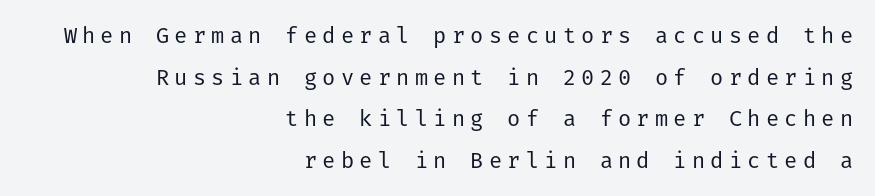
The image shows 22 px text type, upright; set right-aligned, line spacing 1.89x, unusually wide letter spacing (+0.24 em), not underlined.
